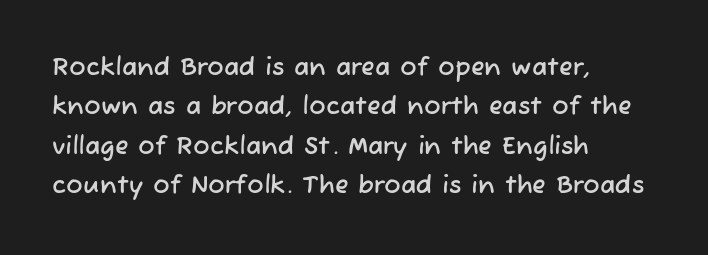
Q: Is the text underlined? A: No.
Q: How is the paragraph aligned? A: Left-aligned.
Q: Is the spacing between letters normal or unusually wide? A: Normal.
Q: Is the spacing between lines tight, normal or loose? A: Normal.
